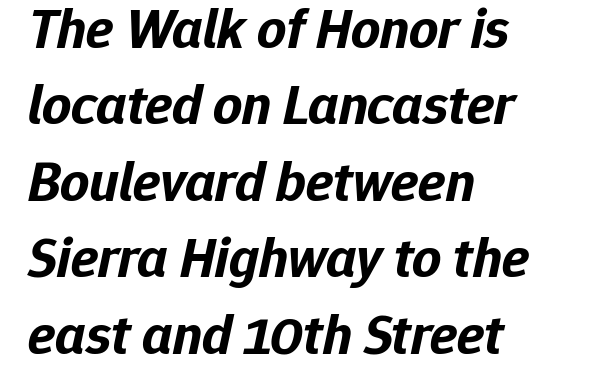
The image shows 57 px bold type, italic (leaning right); set left-aligned, normal line spacing (1.34x), normal letter spacing, not underlined; low stroke contrast and a medium x-height.
